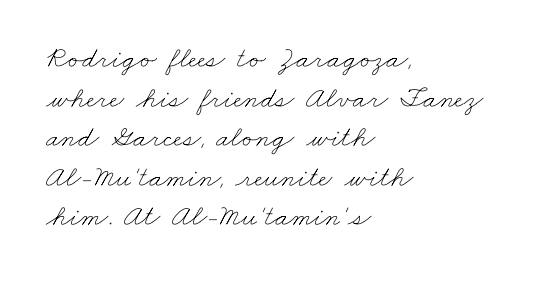
Clear beneath every line of the passage. Varying glyph widths throughout — classic text-font behaviour. Is there much room between lines? A standard amount, neither cramped nor airy. Words appear dense and cohesive because spacing is normal.
